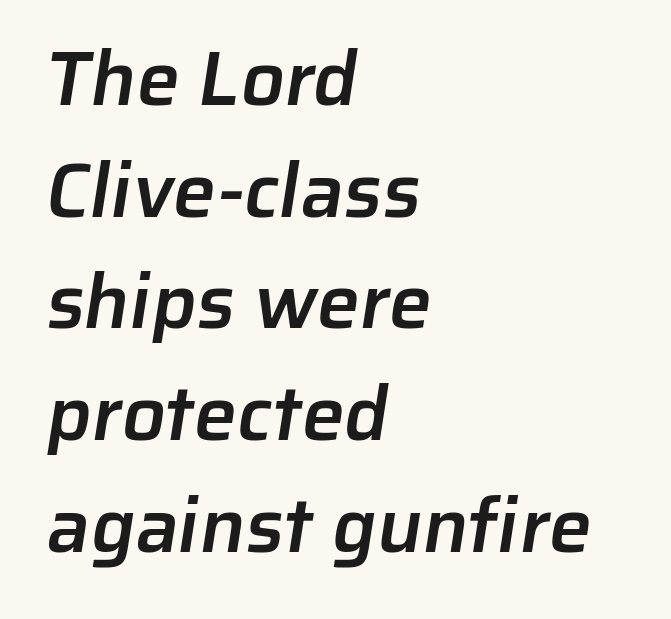
The lines in this sample share a left origin and differ only in where they stop. Typographically, this falls in the sans-serif category. I'd describe the lettering as semibold — firm but not a full bold. The letters sit at their default tracking, neither squeezed nor spread.
